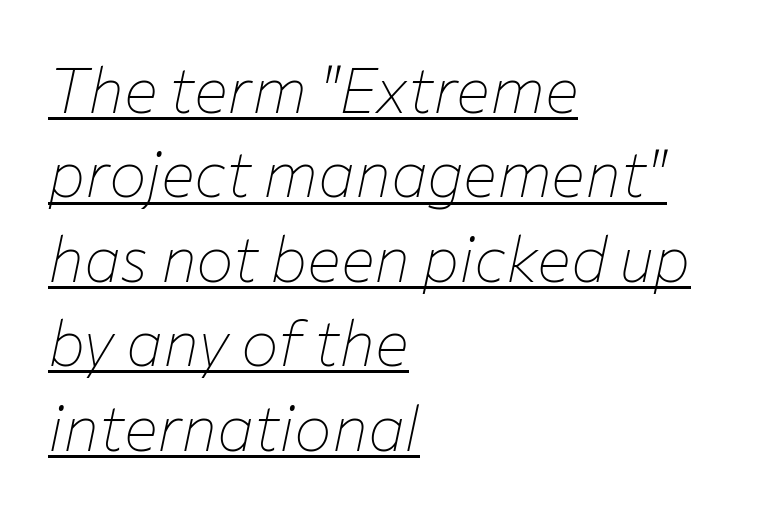
{"italic": "yes", "lean": "right", "slant_degrees": 12, "bold": "no", "weight": "thin", "width": "normal", "stroke_contrast": "low", "x_height": "medium", "monospaced": "no", "underline": "yes", "align": "left", "line_spacing": "normal", "line_spacing_ratio": 1.34, "letter_spacing": "normal", "letter_spacing_em": 0.0, "glyph_px": 63}
